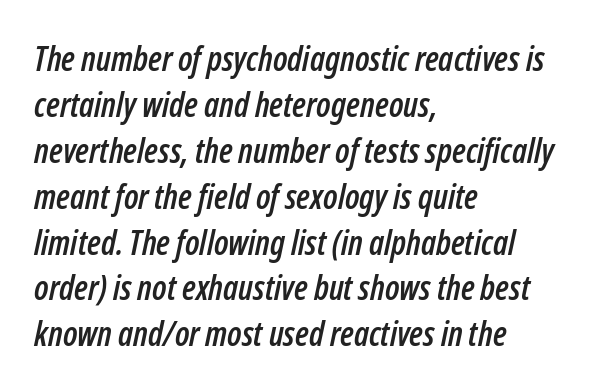
The zone under the glyphs is completely vacant. Compared with typical paragraphs, the rows here are spaced about the same. You could not count columns in this text — the font is proportionally spaced. Style check: oblique.
